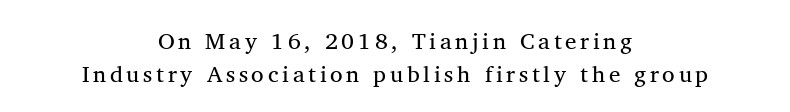
{"bold": "no", "underline": "no", "align": "center", "line_spacing": "normal", "line_spacing_ratio": 1.42, "glyph_px": 23}
